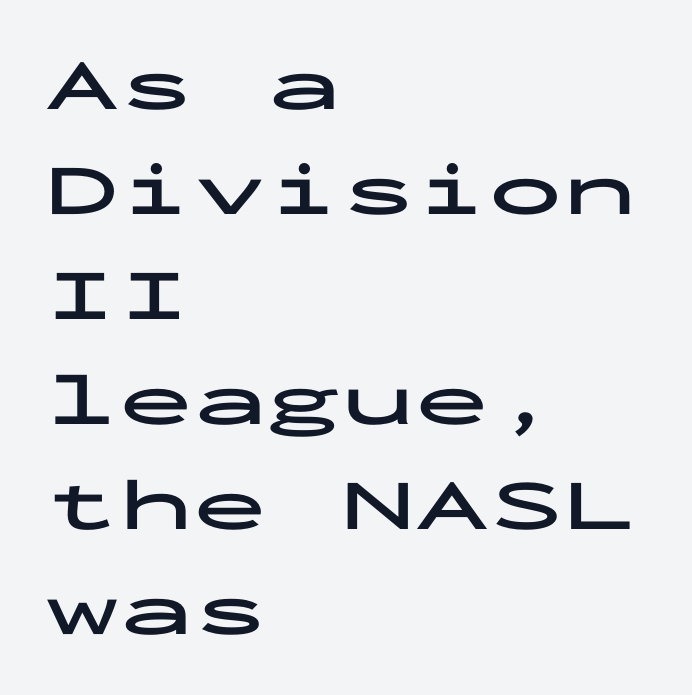
Tracking here is standard; glyphs follow each other at the usual distance. This sample keeps an unexceptional amount of space between lines. I'd call this a sans setting — the letters go barefoot. Style check: upright.
